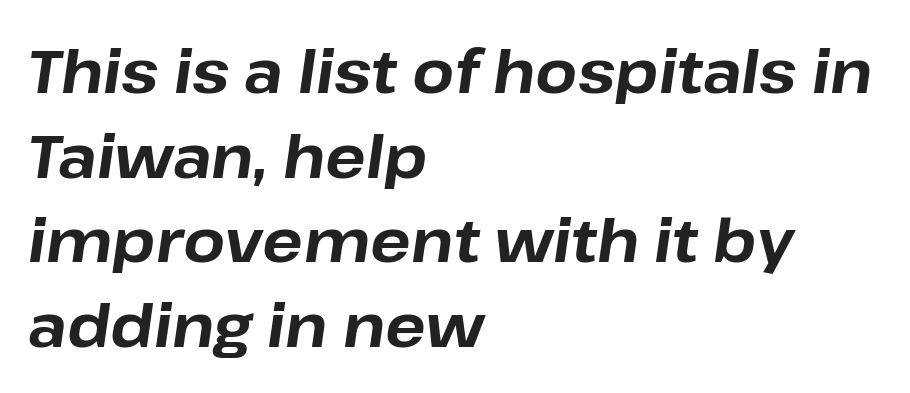
Q: Is the text bold? A: Yes.
Q: Is the text italic (slanted)? A: Yes, it leans right by about 8 degrees.
Q: Is the text underlined? A: No.
Q: How is the paragraph aligned? A: Left-aligned.
Q: Is the spacing between letters normal or unusually wide? A: Normal.
Q: Is the spacing between lines tight, normal or loose? A: Normal.
Q: Width (condensed, normal, or wide)? A: Normal.
Q: Stroke contrast? A: Low.
Q: x-height? A: Medium.
Q: Monospaced? A: No.
